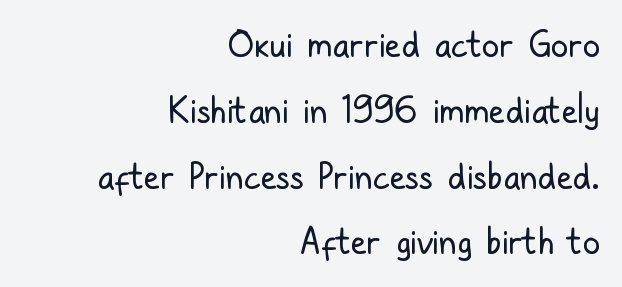
Q: Is the text bold? A: No.
Q: Is the text italic (slanted)? A: No, it is upright.
Q: Is the typeface a serif or a sans-serif typeface? A: Sans-serif.
Q: Is the text underlined? A: No.
Q: How is the paragraph aligned? A: Right-aligned.
Q: Is the spacing between letters normal or unusually wide? A: Normal.
Q: Width (condensed, normal, or wide)? A: Condensed.
Q: Stroke contrast? A: Low.
Q: x-height? A: Medium.
Q: Monospaced? A: No.
